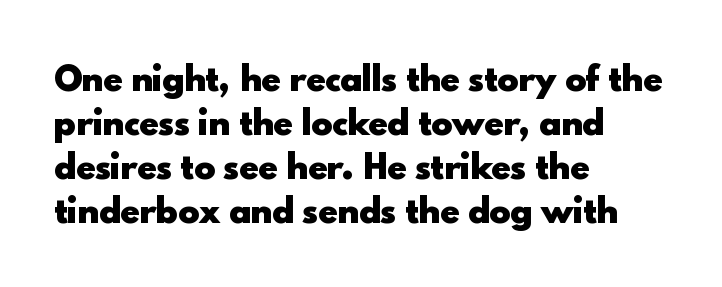
{"serif": "no", "italic": "no", "bold": "yes", "weight": "heavy", "width": "normal", "x_height": "small", "monospaced": "no", "underline": "no", "align": "left", "line_spacing": "normal", "line_spacing_ratio": 1.37, "letter_spacing": "normal", "letter_spacing_em": 0.0, "glyph_px": 32}
